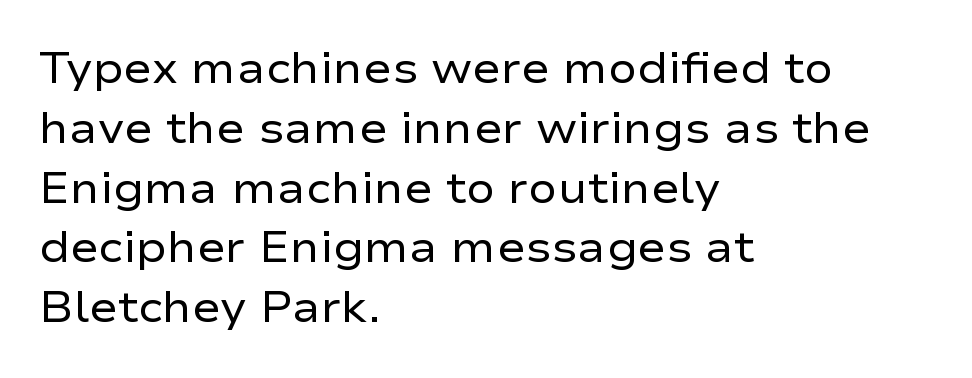
Q: Is the text bold? A: No.
Q: Is the text italic (slanted)? A: No, it is upright.
Q: Is the typeface a serif or a sans-serif typeface? A: Sans-serif.
Q: Is the text underlined? A: No.
Q: How is the paragraph aligned? A: Left-aligned.
Q: Is the spacing between letters normal or unusually wide? A: Normal.
Q: Is the spacing between lines tight, normal or loose? A: Normal.
Q: Width (condensed, normal, or wide)? A: Wide.
Q: Stroke contrast? A: Low.
Q: x-height? A: Medium.
Q: Monospaced? A: No.
